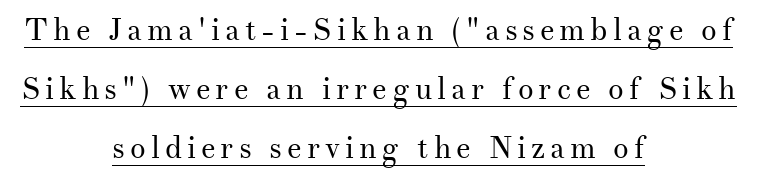
{"serif": "yes", "italic": "no", "bold": "no", "weight": "regular", "width": "normal", "stroke_contrast": "medium", "x_height": "small", "monospaced": "no", "underline": "yes", "align": "center", "line_spacing": "loose", "line_spacing_ratio": 1.9, "glyph_px": 31}
